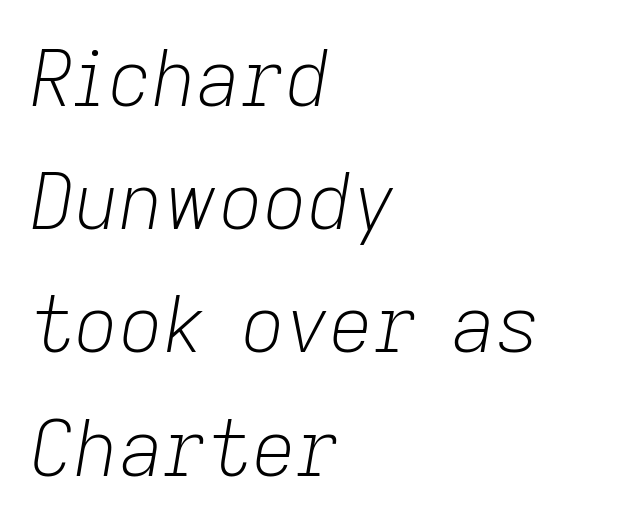
These lines are rendered in a variable-pitch font. Any mark beneath the type? The region is blank. Compared with ordinary roman type, these characters are visibly tilted. The lines in this sample share a left origin and differ only in where they stop. Baseline-to-baseline distance is the conventional proportion of letter height. Tracking here is standard; glyphs follow each other at the usual distance.
